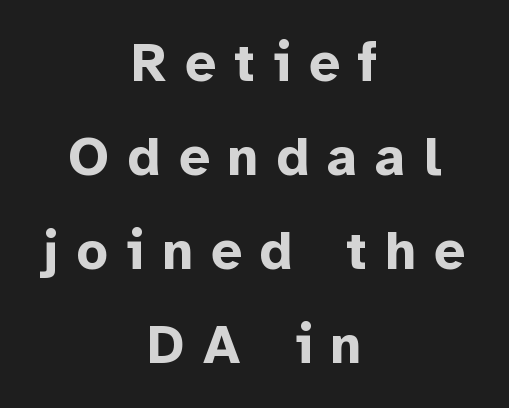
Unlike a traditional serif, this face leaves its strokes unadorned. Unmarked baselines from the first word to the last. Substantial extra tracking has been applied to these lines. Style check: upright. Here the designer chose a conventional face with non-uniform glyph widths. Layout note: lines centered.
